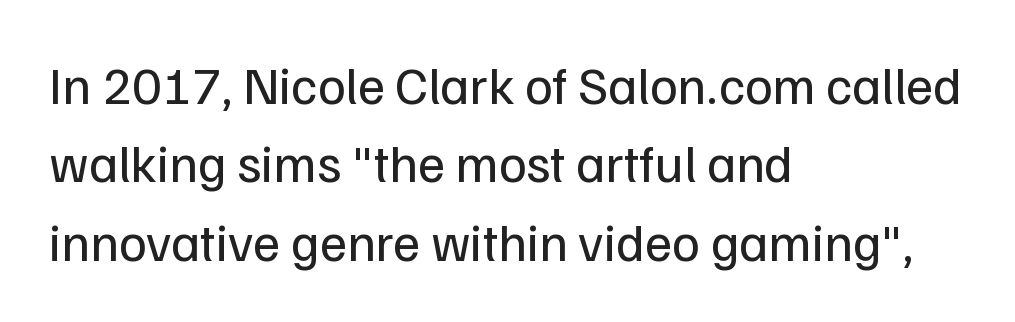
The image shows 53 px regular-weight sans-serif type, upright; set left-aligned, normal line spacing (1.48x), normal letter spacing, not underlined; low stroke contrast and a medium x-height.
